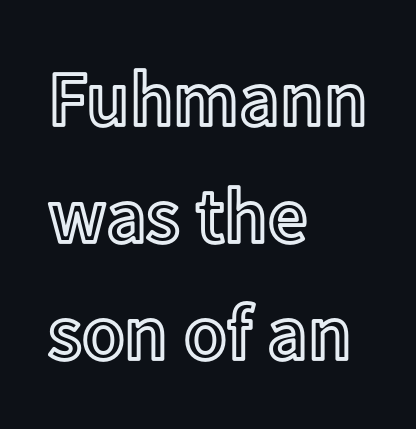
{"italic": "no", "width": "normal", "x_height": "medium", "monospaced": "no", "underline": "no", "align": "left", "line_spacing": "normal", "line_spacing_ratio": 1.5, "letter_spacing": "normal", "letter_spacing_em": 0.0, "glyph_px": 78}
